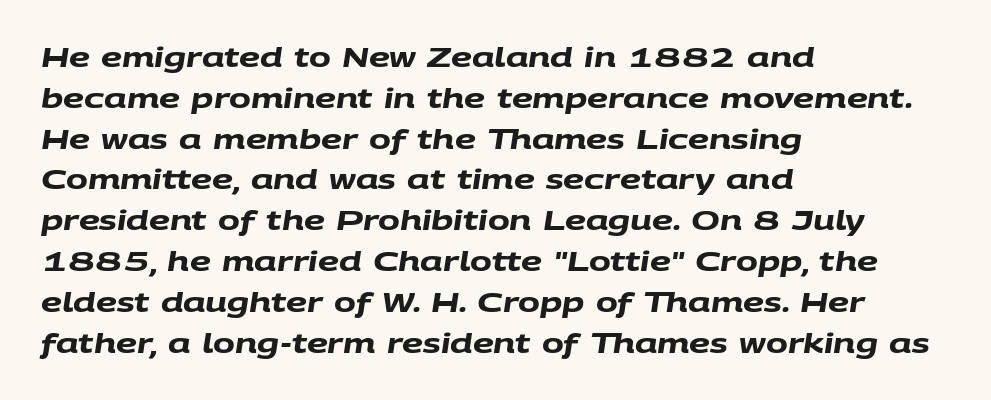
{"bold": "yes", "underline": "no", "align": "left", "line_spacing": "normal", "line_spacing_ratio": 1.57, "letter_spacing": "normal", "letter_spacing_em": 0.0, "glyph_px": 26}
